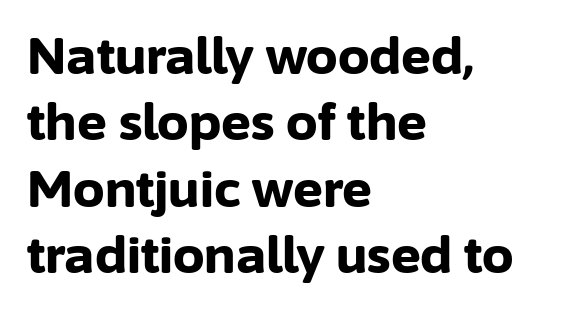
Q: Is the text bold? A: Yes.
Q: Is the text italic (slanted)? A: No, it is upright.
Q: Is the typeface a serif or a sans-serif typeface? A: Sans-serif.
Q: Is the text underlined? A: No.
Q: How is the paragraph aligned? A: Left-aligned.
Q: Is the spacing between letters normal or unusually wide? A: Normal.
Q: Is the spacing between lines tight, normal or loose? A: Normal.
Q: Width (condensed, normal, or wide)? A: Normal.
Q: Stroke contrast? A: Low.
Q: x-height? A: Medium.
Q: Monospaced? A: No.
